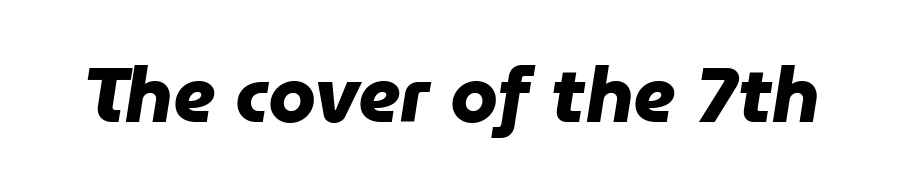
The image shows 77 px heavy sans-serif type; set normal letter spacing, not underlined; low stroke contrast and a medium x-height.
